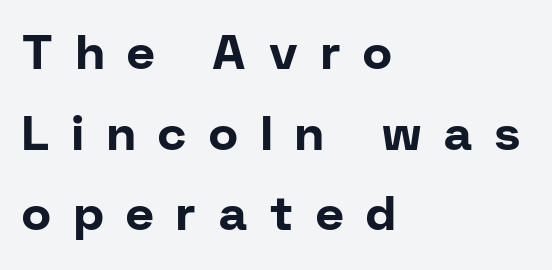
Q: Is the text bold? A: Yes.
Q: Is the text italic (slanted)? A: No, it is upright.
Q: Is the typeface a serif or a sans-serif typeface? A: Sans-serif.
Q: Is the text underlined? A: No.
Q: How is the paragraph aligned? A: Left-aligned.
Q: Is the spacing between letters normal or unusually wide? A: Unusually wide.
Q: Is the spacing between lines tight, normal or loose? A: Normal.
Q: Width (condensed, normal, or wide)? A: Normal.
Q: Stroke contrast? A: Low.
Q: x-height? A: Medium.
Q: Monospaced? A: No.
